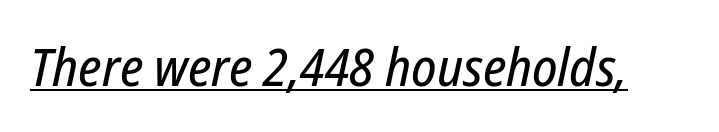
{"italic": "yes", "lean": "right", "slant_degrees": 12, "width": "condensed", "stroke_contrast": "low", "x_height": "medium", "monospaced": "no", "underline": "yes", "letter_spacing": "normal", "letter_spacing_em": 0.0, "glyph_px": 52}
